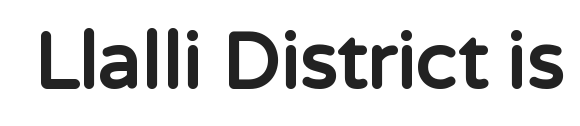
{"serif": "no", "italic": "no", "bold": "yes", "weight": "bold", "width": "normal", "stroke_contrast": "low", "x_height": "medium", "monospaced": "no", "underline": "no", "letter_spacing": "normal", "letter_spacing_em": 0.0, "glyph_px": 77}
